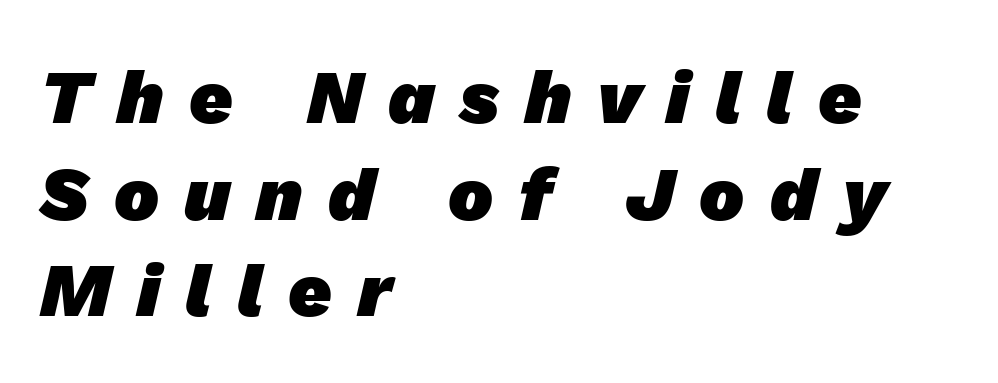
If you measured baseline to baseline, you'd find a middling distance. If you drew a ruler down the left edge, every line would touch it. Characters follow at a spacing far wider than the type designer built in. Is this a sans? Yes — the strokes have no serifs. Underline: absent.
